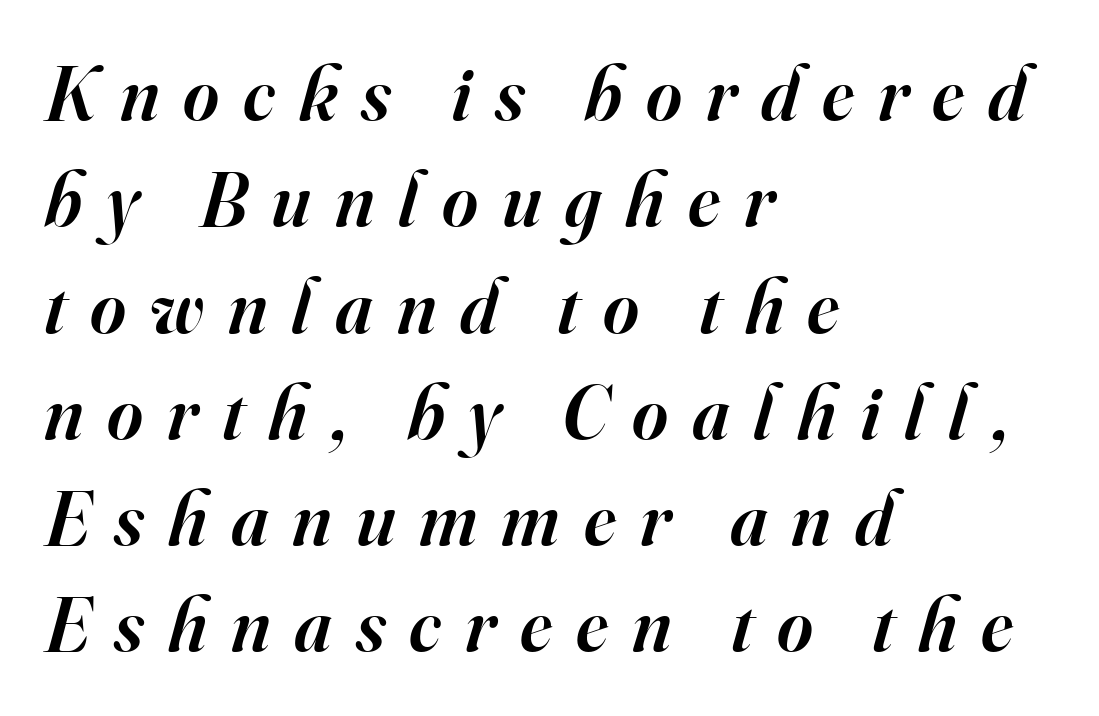
The image shows 77 px semibold serif type, italic (leaning right); set left-aligned, normal line spacing (1.38x), unusually wide letter spacing (+0.31 em), not underlined; high stroke contrast and a small x-height.
